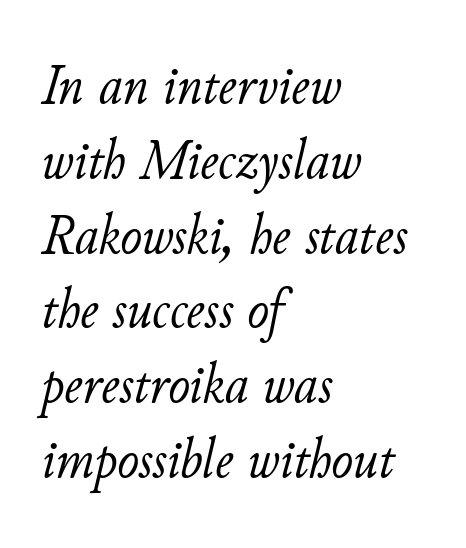
{"italic": "yes", "lean": "right", "slant_degrees": 11, "bold": "no", "weight": "light", "width": "normal", "stroke_contrast": "low", "x_height": "small", "monospaced": "no", "underline": "no", "align": "left", "line_spacing": "normal", "line_spacing_ratio": 1.29, "letter_spacing": "normal", "letter_spacing_em": 0.0, "glyph_px": 58}
